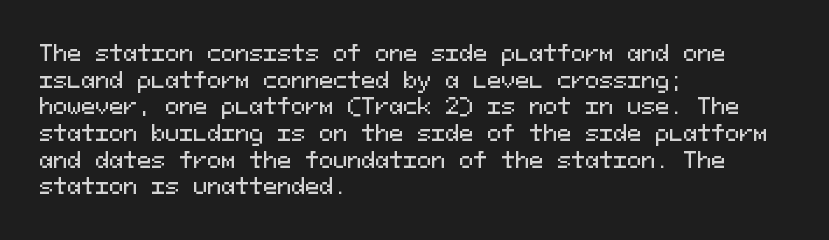
Q: Is the text italic (slanted)? A: No, it is upright.
Q: Is the text underlined? A: No.
Q: How is the paragraph aligned? A: Left-aligned.
Q: Is the spacing between letters normal or unusually wide? A: Normal.
Q: Is the spacing between lines tight, normal or loose? A: Normal.
